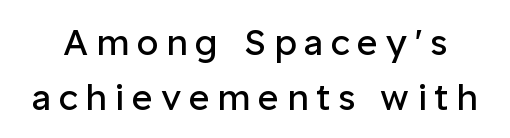
Posture: vertical. The designer went with a sans here, leaving each stem footless. Stroke mass is kept to a normal reading level or below. The specimen omits any rule beneath the text block's lines. How are the letters spaced? Widely, with obvious added tracking. Note the varied advance widths — an 'i' is clearly narrower than an 'm'.
